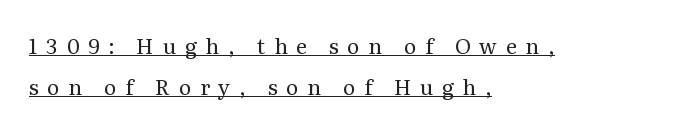
The image shows 21 px text type, upright; set left-aligned, loose line spacing (1.93x), unusually wide letter spacing (+0.42 em), underlined.
